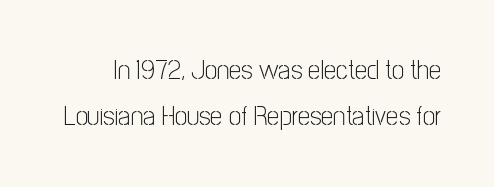
Q: Is the text bold? A: No.
Q: Is the text italic (slanted)? A: No, it is upright.
Q: Is the text underlined? A: No.
Q: Is the spacing between letters normal or unusually wide? A: Normal.
Q: Is the spacing between lines tight, normal or loose? A: Normal.
